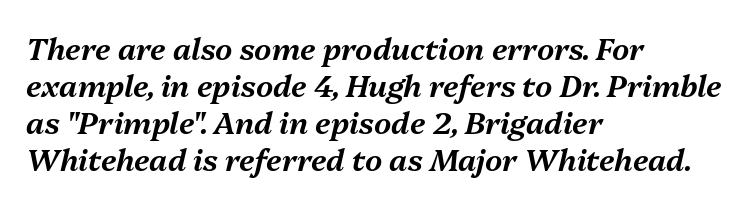
Q: Is the text italic (slanted)? A: Yes, it leans right by about 13 degrees.
Q: Is the text underlined? A: No.
Q: How is the paragraph aligned? A: Left-aligned.
Q: Is the spacing between letters normal or unusually wide? A: Normal.
Q: Width (condensed, normal, or wide)? A: Normal.
Q: Stroke contrast? A: Medium.
Q: x-height? A: Medium.
Q: Monospaced? A: No.
